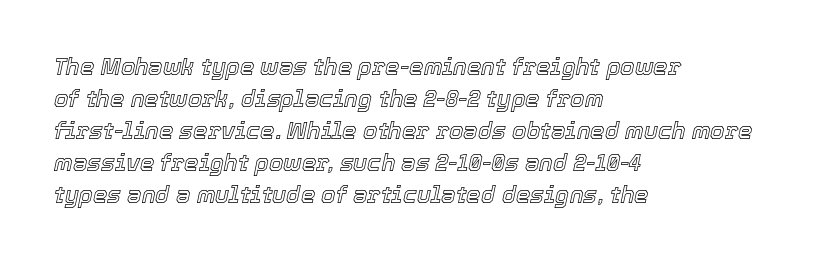
The image shows 23 px text type, italic (leaning right); set left-aligned, normal line spacing (1.39x), normal letter spacing, not underlined.
